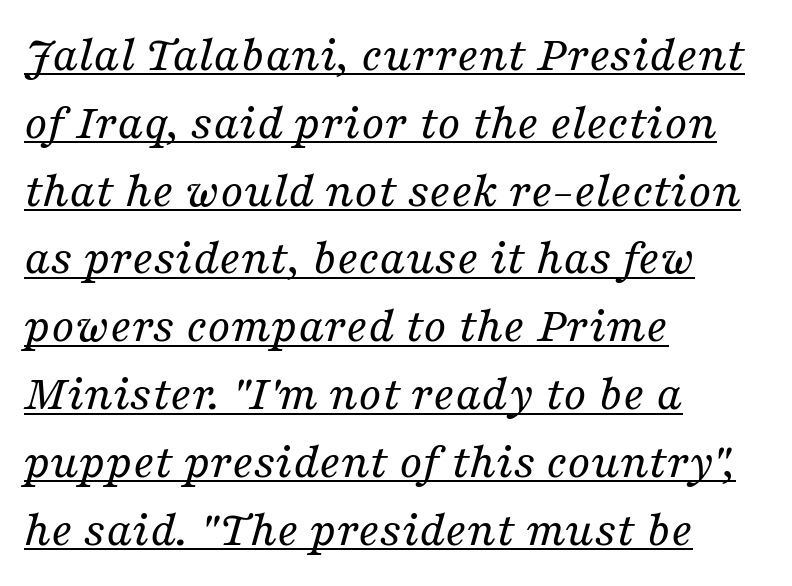
The image shows 51 px regular-weight serif type, italic (leaning right); set left-aligned, normal line spacing (1.33x), normal letter spacing, underlined; medium stroke contrast and a medium x-height.
